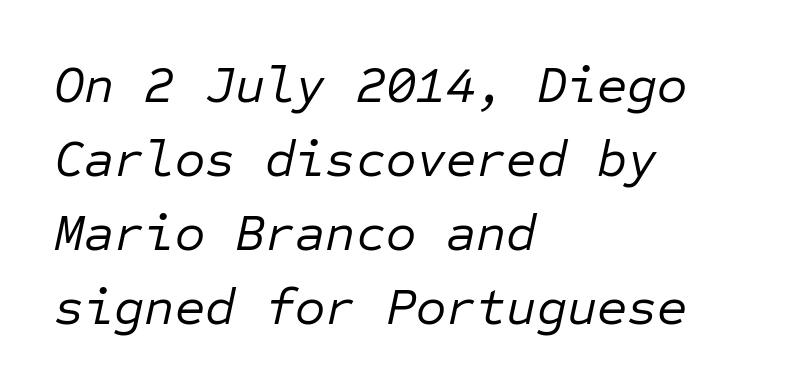
The image shows 52 px regular-weight type, italic (leaning right), monospaced; set left-aligned, normal line spacing (1.42x), normal letter spacing, not underlined; low stroke contrast and a medium x-height.
